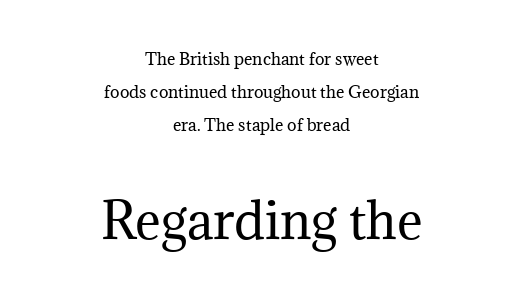
The image shows 49 px regular-weight serif type, upright; set centered, loose line spacing (2.07x), normal letter spacing, not underlined; the second (bottom) block is 3.06x larger; medium stroke contrast and a medium x-height.
